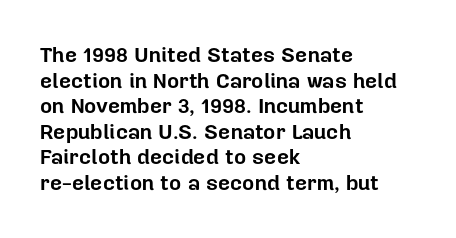
{"italic": "no", "bold": "yes", "underline": "no", "align": "left", "line_spacing_ratio": 1.22, "letter_spacing": "normal", "letter_spacing_em": 0.0, "glyph_px": 21}
